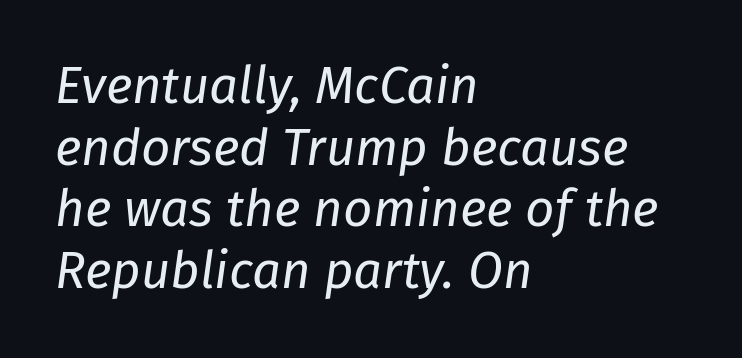
Q: Is the text bold? A: No.
Q: Is the text italic (slanted)? A: Yes, it leans right by about 8 degrees.
Q: Is the text underlined? A: No.
Q: How is the paragraph aligned? A: Left-aligned.
Q: Is the spacing between letters normal or unusually wide? A: Normal.
Q: Width (condensed, normal, or wide)? A: Normal.
Q: Stroke contrast? A: Low.
Q: x-height? A: Medium.
Q: Monospaced? A: No.
